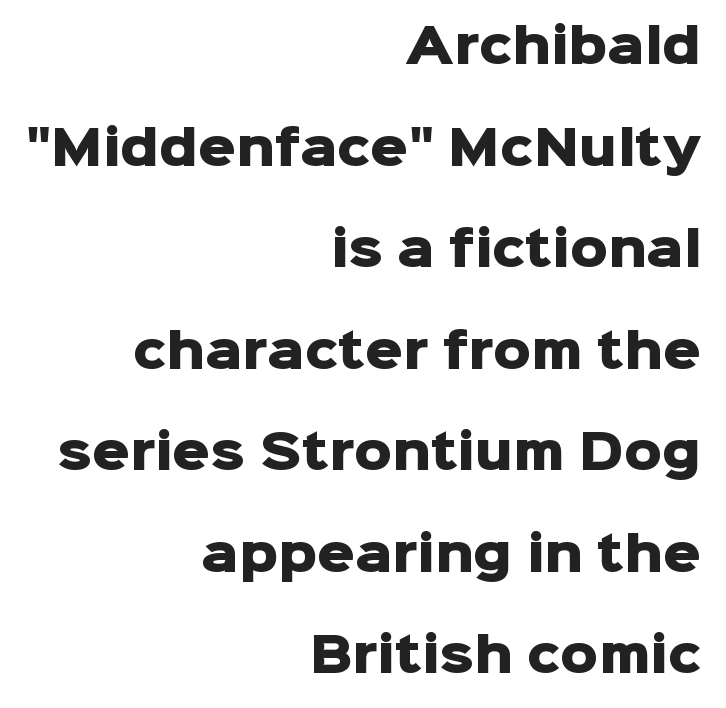
Q: Is the text bold? A: Yes.
Q: Is the text italic (slanted)? A: No, it is upright.
Q: Is the typeface a serif or a sans-serif typeface? A: Sans-serif.
Q: Is the text underlined? A: No.
Q: How is the paragraph aligned? A: Right-aligned.
Q: Is the spacing between letters normal or unusually wide? A: Normal.
Q: Is the spacing between lines tight, normal or loose? A: Loose.
Q: Width (condensed, normal, or wide)? A: Normal.
Q: Stroke contrast? A: Low.
Q: x-height? A: Medium.
Q: Monospaced? A: No.
